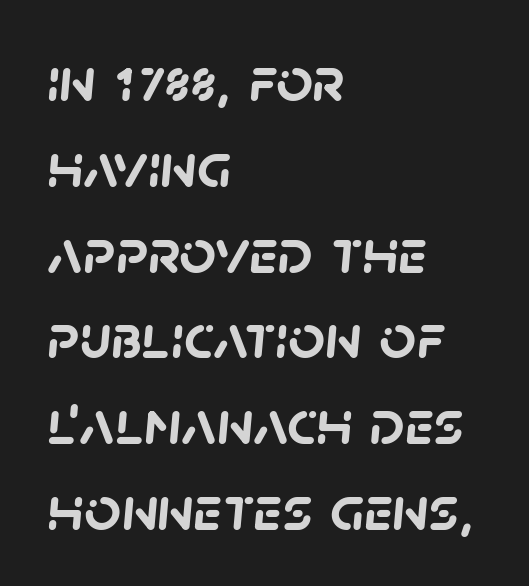
The passage shown is typed in a proportional face where columns would drift. The space directly below the letters is spotless. A full-strength bold gives these letters their thick strokes. Glyph-to-glyph distance matches everyday printed text. Regarding leading, the lines here are spaced in the standard way. Teacher's note: observe the even left margin — that is flush-left alignment.
